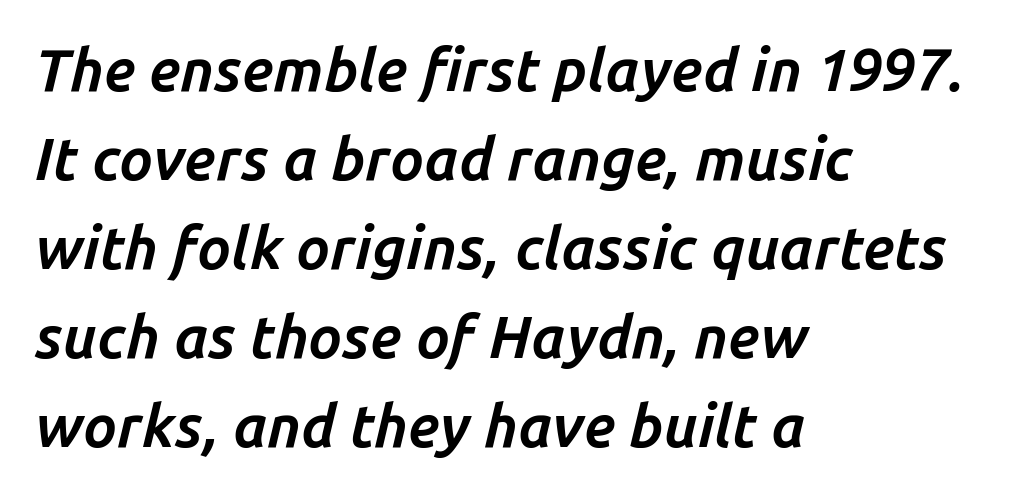
The image shows 59 px bold type, italic (leaning right); set left-aligned, normal line spacing (1.51x), normal letter spacing, not underlined; low stroke contrast and a medium x-height.
